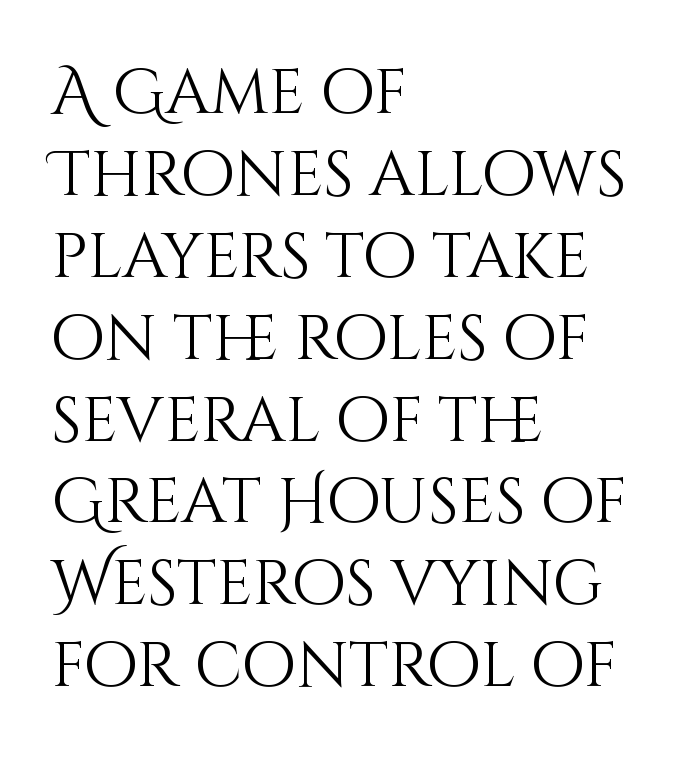
The image shows 63 px light type, upright; set left-aligned, normal line spacing (1.3x), normal letter spacing, not underlined; medium stroke contrast and a large x-height.
